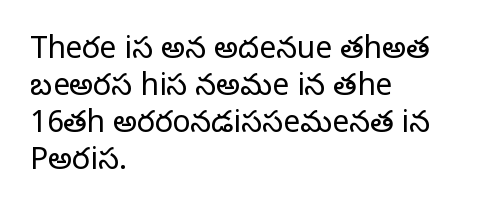
Q: Is the text bold? A: No.
Q: Is the text italic (slanted)? A: No, it is upright.
Q: Is the typeface a serif or a sans-serif typeface? A: Serif.
Q: Is the text underlined? A: No.
Q: How is the paragraph aligned? A: Left-aligned.
Q: Is the spacing between letters normal or unusually wide? A: Normal.
Q: Width (condensed, normal, or wide)? A: Normal.
Q: Stroke contrast? A: Low.
Q: x-height? A: Large.
Q: Monospaced? A: No.
